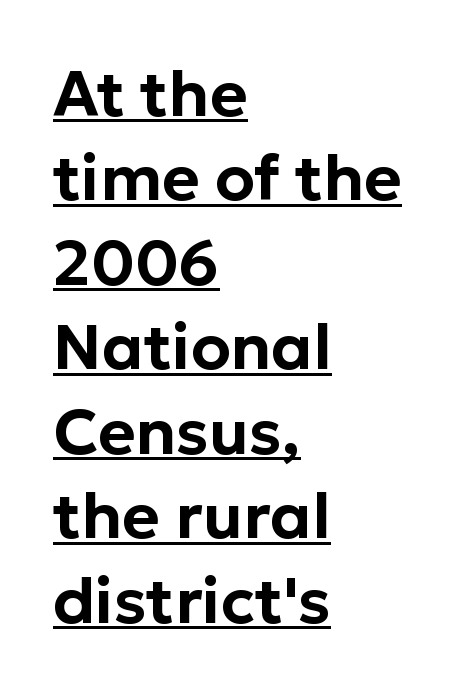
The image shows 64 px sans-serif type, upright; set left-aligned, normal line spacing (1.32x), normal letter spacing, underlined; low stroke contrast and a medium x-height.
